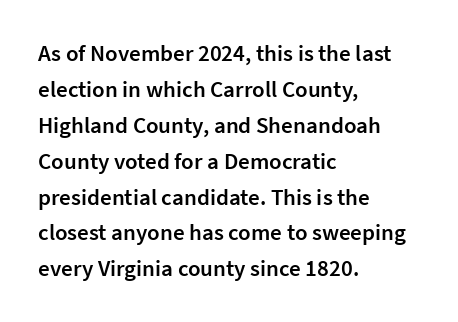
Q: Is the text bold? A: Semi-bold.
Q: Is the text italic (slanted)? A: No, it is upright.
Q: Is the text underlined? A: No.
Q: How is the paragraph aligned? A: Left-aligned.
Q: Is the spacing between letters normal or unusually wide? A: Normal.
Q: Is the spacing between lines tight, normal or loose? A: Normal.
